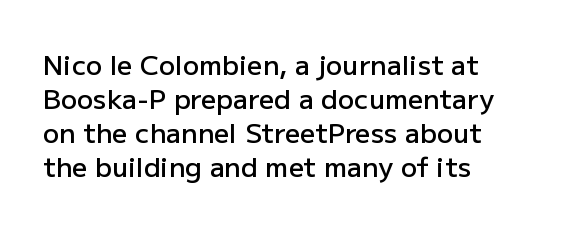
{"italic": "no", "bold": "semi", "underline": "no", "align": "left", "line_spacing": "normal", "line_spacing_ratio": 1.26, "letter_spacing": "normal", "letter_spacing_em": 0.0, "glyph_px": 27}
